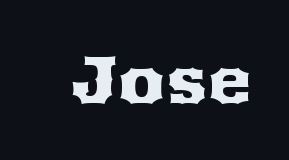
Only glyphs here, with clear space below each row. The font's upright variant was chosen for this text. Do the characters align in a grid? No, the font is proportional. Short note: letters normally spaced. Regarding serifs, this sample has them.
